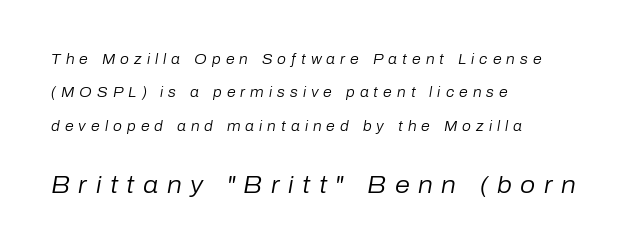
Q: Is the text bold? A: No.
Q: Is the text italic (slanted)? A: Yes, it leans right by about 10 degrees.
Q: Is the text underlined? A: No.
Q: How is the paragraph aligned? A: Left-aligned.
Q: Is the spacing between letters normal or unusually wide? A: Unusually wide.
Q: Is the spacing between lines tight, normal or loose? A: Loose.
Q: Which block of text is set in a larger size, the first (top) or the second (bottom)? A: The second (bottom) one.
